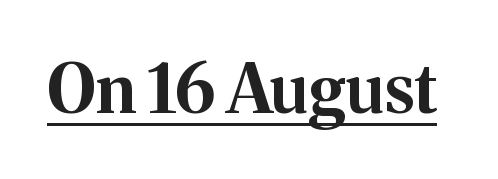
{"serif": "yes", "italic": "no", "bold": "yes", "weight": "bold", "width": "normal", "stroke_contrast": "medium", "x_height": "medium", "monospaced": "no", "underline": "yes", "letter_spacing": "normal", "letter_spacing_em": 0.0, "glyph_px": 67}
